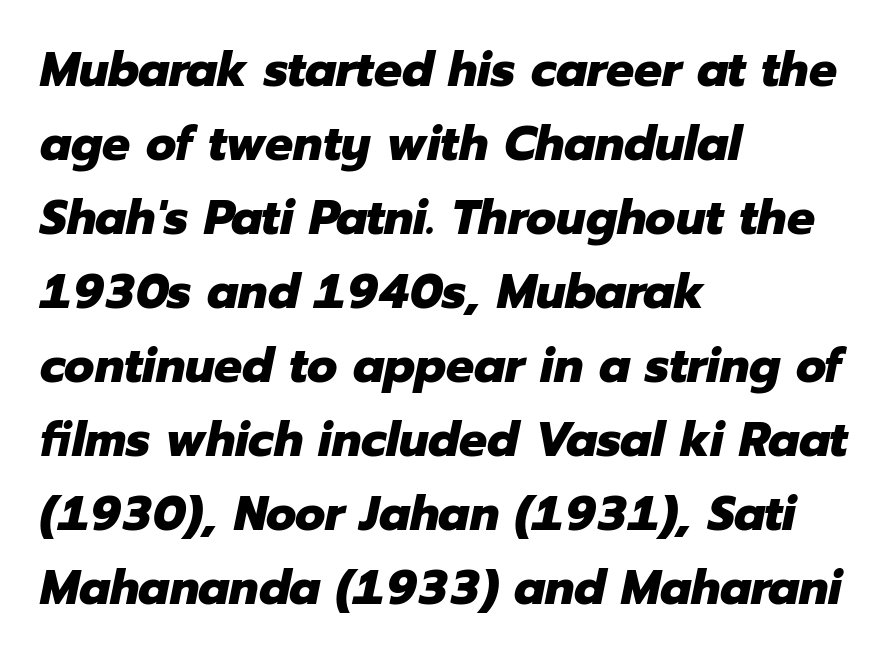
The tracking reads as untouched default to a designer's eye. Has an underline been added? It has not. The ragged edge is on the right, which tells us the setting is flush left. The strokes are fattened all the way to bold. Evenly set lines give the paragraph a standard silhouette. Note the varied advance widths — an 'i' is clearly narrower than an 'm'.
